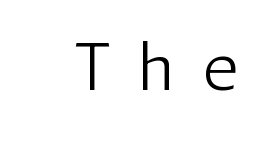
Underlining? Definitely not there. The passage shown has open, widely tracked lettering throughout. Bold? No — there's no thickening of the strokes. Grotesque or geometric, the face here clearly has no serifs.
